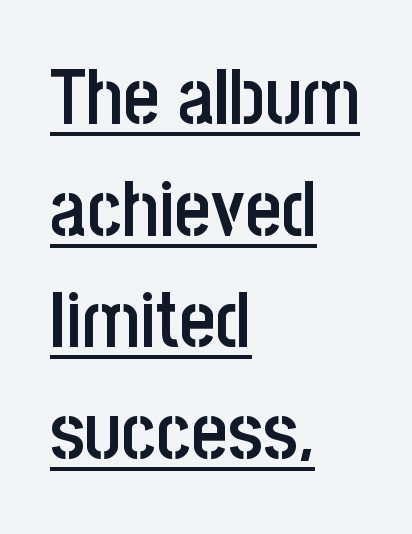
Varying glyph widths throughout — classic text-font behaviour. This is sans-serif lettering, the kind often seen on screens and signage. If you drew a line through each stem, it would be perfectly vertical. The ragged edge is on the right, which tells us the setting is flush left. Horizontal bands of white between lines are of average thickness. Stems and bowls a touch heavier than normal — semibold.
